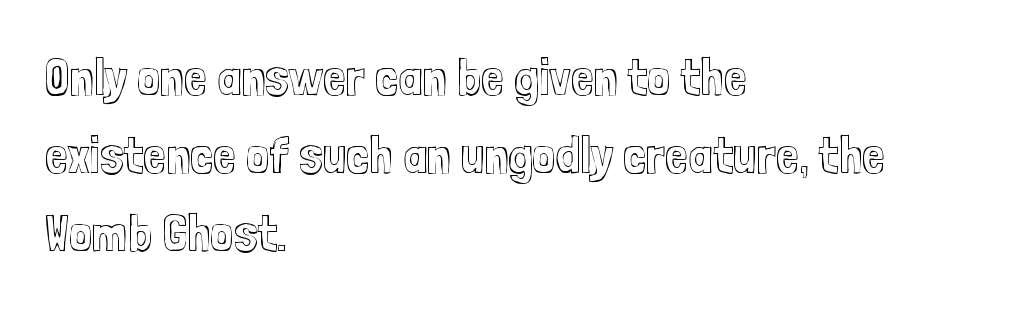
The image shows 52 px condensed type, upright; set left-aligned, normal line spacing (1.5x), normal letter spacing, not underlined; a medium x-height.
